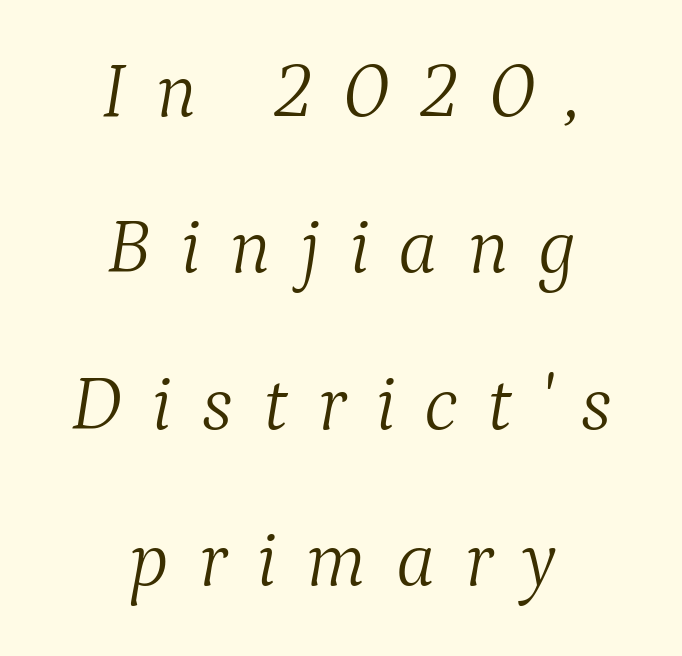
{"serif": "yes", "italic": "yes", "lean": "right", "slant_degrees": 9, "bold": "no", "weight": "light", "width": "normal", "stroke_contrast": "medium", "x_height": "medium", "monospaced": "no", "underline": "no", "align": "center", "line_spacing": "loose", "line_spacing_ratio": 1.98, "letter_spacing": "wide", "letter_spacing_em": 0.37, "glyph_px": 79}
